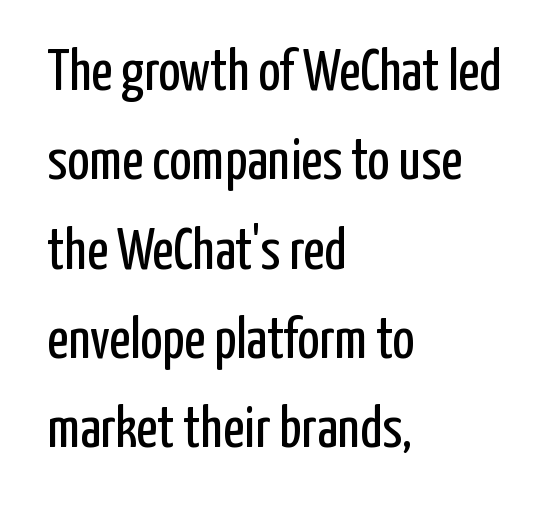
Q: Is the text bold? A: No.
Q: Is the text italic (slanted)? A: No, it is upright.
Q: Is the typeface a serif or a sans-serif typeface? A: Sans-serif.
Q: Is the text underlined? A: No.
Q: How is the paragraph aligned? A: Left-aligned.
Q: Is the spacing between letters normal or unusually wide? A: Normal.
Q: Is the spacing between lines tight, normal or loose? A: Normal.
Q: Width (condensed, normal, or wide)? A: Condensed.
Q: Stroke contrast? A: Low.
Q: x-height? A: Medium.
Q: Monospaced? A: No.
